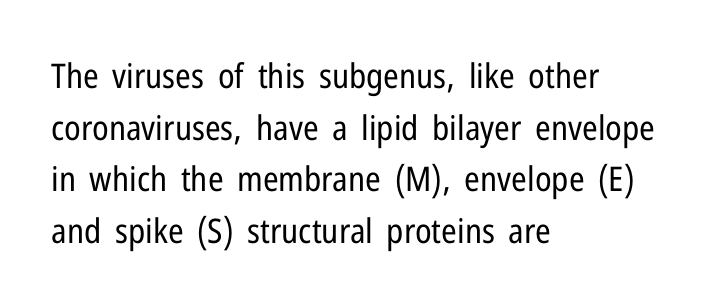
Q: Is the text bold? A: No.
Q: Is the text italic (slanted)? A: No, it is upright.
Q: Is the typeface a serif or a sans-serif typeface? A: Sans-serif.
Q: Is the text underlined? A: No.
Q: How is the paragraph aligned? A: Left-aligned.
Q: Is the spacing between letters normal or unusually wide? A: Normal.
Q: Is the spacing between lines tight, normal or loose? A: Normal.
Q: Width (condensed, normal, or wide)? A: Condensed.
Q: Stroke contrast? A: Low.
Q: x-height? A: Medium.
Q: Monospaced? A: No.
